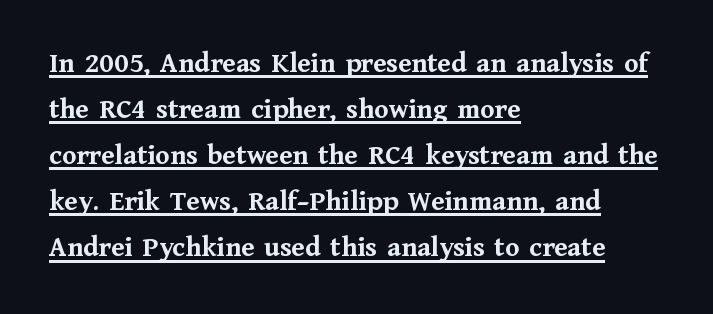
The image shows 29 px semibold serif type, upright; set left-aligned, normal line spacing (1.59x), normal letter spacing, underlined; medium stroke contrast and a medium x-height.
